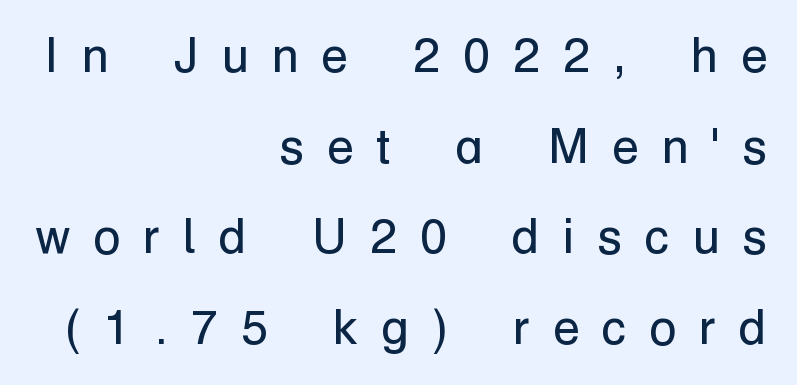
Is this a fixed-width face? No — the glyphs have proportional, varying widths. Every character sits straight up, as roman type does. Honestly, the letter spacing is so wide it's the main thing you notice. The strokes are not fattened; the text isn't bold. Each line ends at the same right margin while the left side varies.
